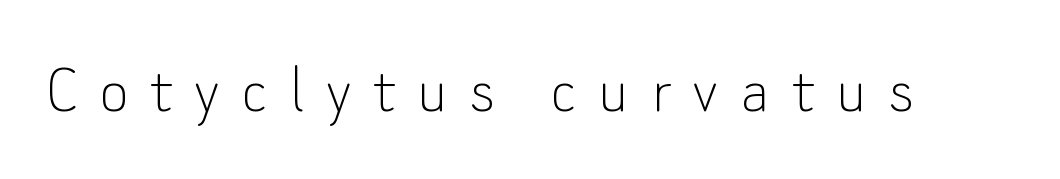
{"serif": "no", "italic": "no", "bold": "no", "weight": "thin", "width": "normal", "stroke_contrast": "low", "x_height": "small", "monospaced": "no", "underline": "no", "letter_spacing": "wide", "letter_spacing_em": 0.31, "glyph_px": 72}
